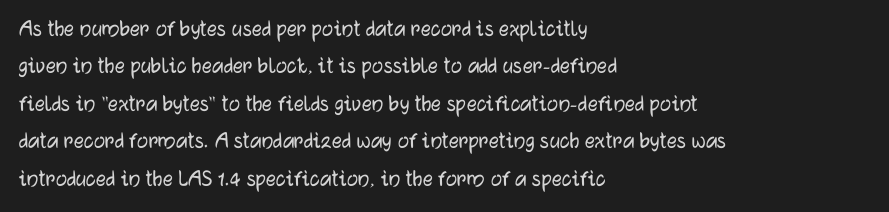
{"italic": "no", "underline": "no", "align": "left", "line_spacing": "normal", "line_spacing_ratio": 1.5, "letter_spacing": "normal", "letter_spacing_em": 0.0, "glyph_px": 25}
